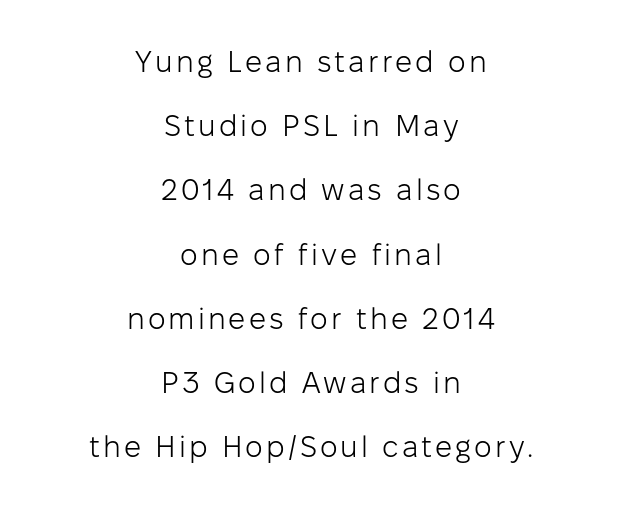
The image shows 30 px light sans-serif type, upright; set centered, loose line spacing (2.14x), not underlined; low stroke contrast and a medium x-height.
